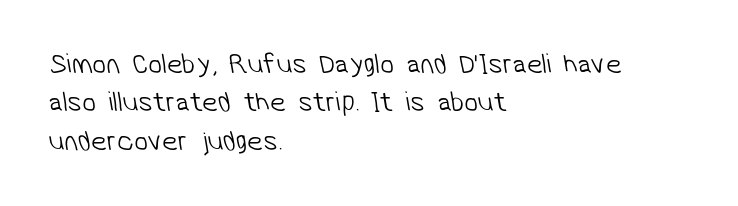
{"serif": "no", "bold": "no", "weight": "light", "width": "normal", "stroke_contrast": "low", "x_height": "medium", "monospaced": "no", "underline": "no", "align": "left", "line_spacing": "normal", "line_spacing_ratio": 1.37, "letter_spacing": "normal", "letter_spacing_em": 0.0, "glyph_px": 28}
